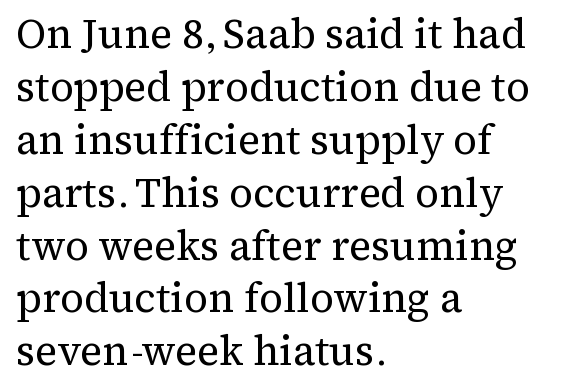
In terms of leading, this rendering sits right in the middle. The passage shown is not underscored anywhere. This sample has the flowing, uneven cadence of proportional lettering. One-word summary of the alignment: left.
